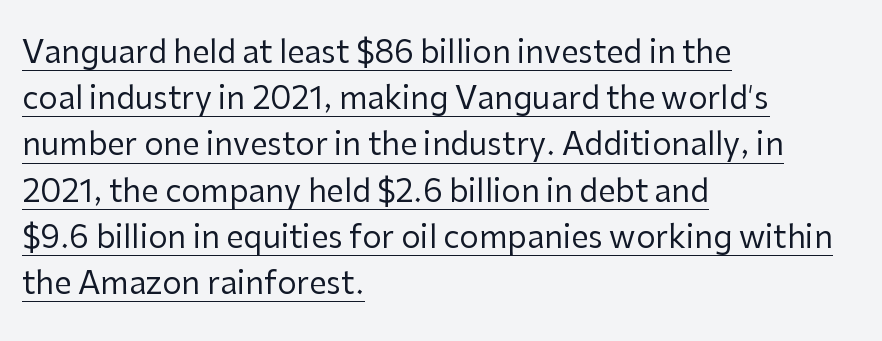
Q: Is the text bold? A: No.
Q: Is the text italic (slanted)? A: No, it is upright.
Q: Is the typeface a serif or a sans-serif typeface? A: Sans-serif.
Q: Is the text underlined? A: Yes.
Q: How is the paragraph aligned? A: Left-aligned.
Q: Is the spacing between letters normal or unusually wide? A: Normal.
Q: Is the spacing between lines tight, normal or loose? A: Normal.
Q: Width (condensed, normal, or wide)? A: Normal.
Q: Stroke contrast? A: Low.
Q: x-height? A: Medium.
Q: Monospaced? A: No.
